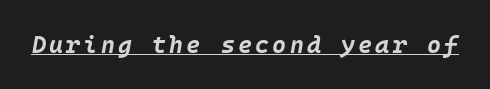
The image shows 24 px bold type, italic (leaning right); set underlined.
